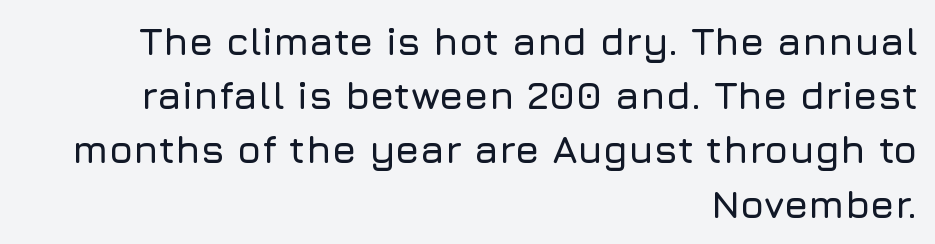
The image shows 39 px sans-serif type, upright; set right-aligned, normal line spacing (1.39x), normal letter spacing, not underlined; low stroke contrast and a medium x-height.
